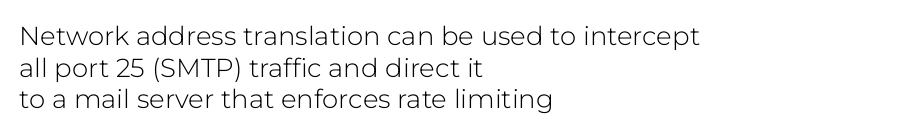
Nope, not italic — everything's standing straight. The font is comparable to plain body text, perhaps lighter. Inter-character spacing is left at the font's built-in metrics. The zone under the glyphs is completely vacant. These lines are set flush left with a ragged right edge.
